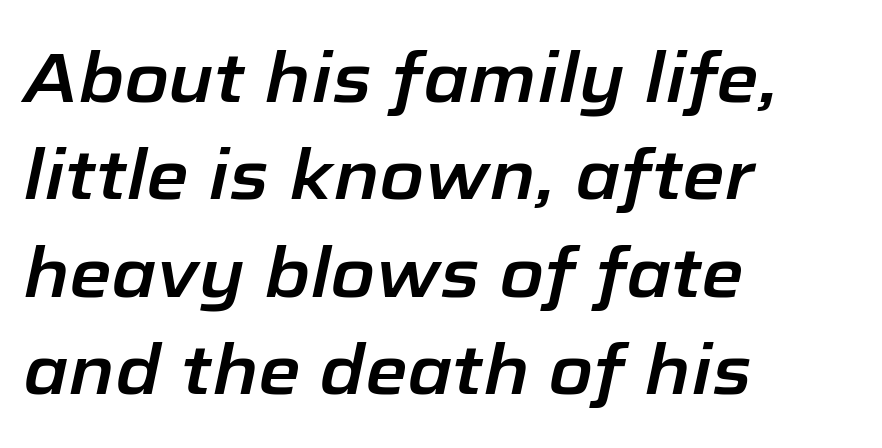
The image shows 69 px text type, italic (leaning right); set left-aligned, normal line spacing (1.41x), normal letter spacing, not underlined; low stroke contrast and a medium x-height.
